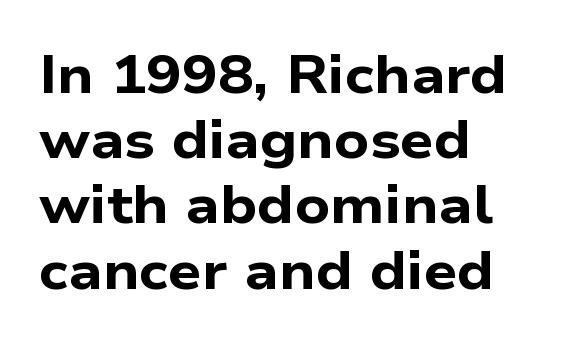
The image shows 53 px bold, wide sans-serif type; set left-aligned, line spacing 1.23x, normal letter spacing, not underlined; low stroke contrast and a medium x-height.
